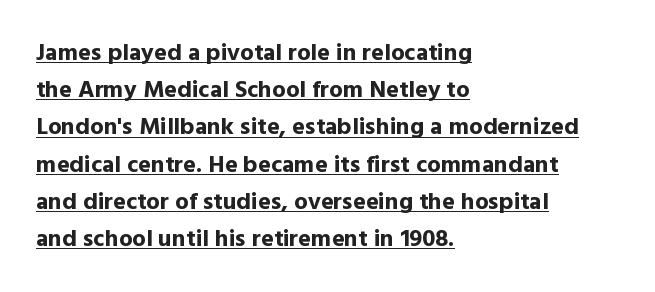
Summary of vertical rhythm: regular, with standard interline spacing. Plenty of ink on the page — the face is bold. Visually the block forms a straight wall on the left and a jagged coastline on the right. The typesetter has applied underlining to the passage shown.
